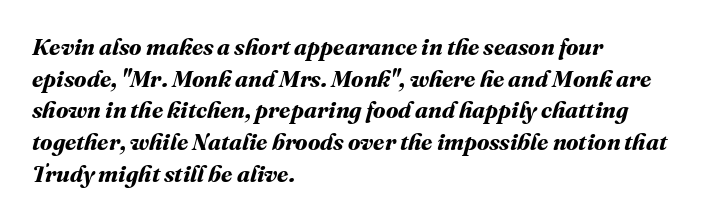
The tracking reads as untouched default to a designer's eye. Each row of text sits above clean, open space. Reading down the block, your eye returns to a fixed left position each line. The rendering uses a moderate line-height, typical for paragraphs. You'd pick this weight for a headline — it's a proper bold.
